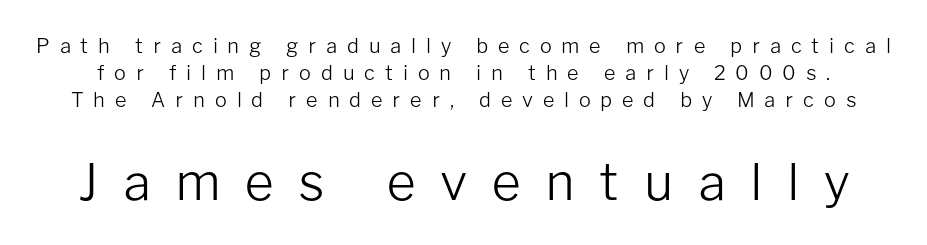
{"serif": "no", "italic": "no", "bold": "no", "weight": "light", "width": "normal", "stroke_contrast": "low", "x_height": "medium", "monospaced": "no", "underline": "no", "line_spacing": "normal", "line_spacing_ratio": 1.35, "letter_spacing": "wide", "letter_spacing_em": 0.49, "larger_block": "second", "size_ratio": 2.5, "glyph_px": 50}
